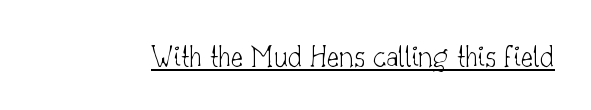
The image shows 32 px thin serif type, upright; set normal letter spacing, underlined; low stroke contrast and a small x-height.
